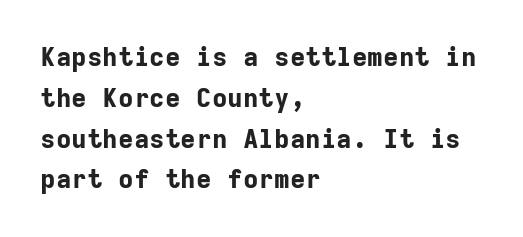
A dark, heavy texture on the line: the type is bold. Characters follow at the spacing the type designer built in. The designer left line spacing at the default. Unmarked baselines from the first word to the last. Posture: vertical.
